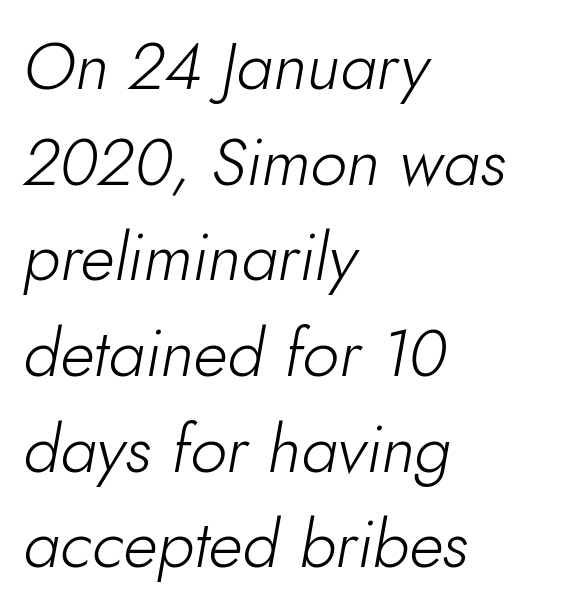
Q: Is the text bold? A: No.
Q: Is the text italic (slanted)? A: Yes, it leans right by about 10 degrees.
Q: Is the text underlined? A: No.
Q: How is the paragraph aligned? A: Left-aligned.
Q: Is the spacing between letters normal or unusually wide? A: Normal.
Q: Is the spacing between lines tight, normal or loose? A: Normal.
Q: Width (condensed, normal, or wide)? A: Normal.
Q: Stroke contrast? A: Low.
Q: x-height? A: Small.
Q: Monospaced? A: No.
